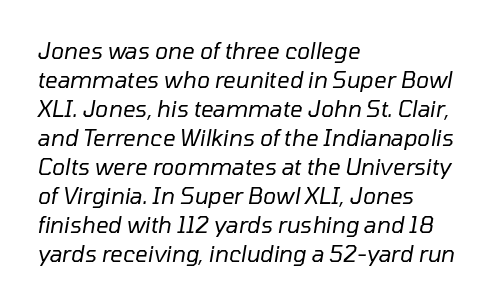
{"italic": "yes", "lean": "right", "slant_degrees": 10, "bold": "no", "underline": "no", "align": "left", "line_spacing": "normal", "line_spacing_ratio": 1.32, "letter_spacing": "normal", "letter_spacing_em": 0.0, "glyph_px": 22}
